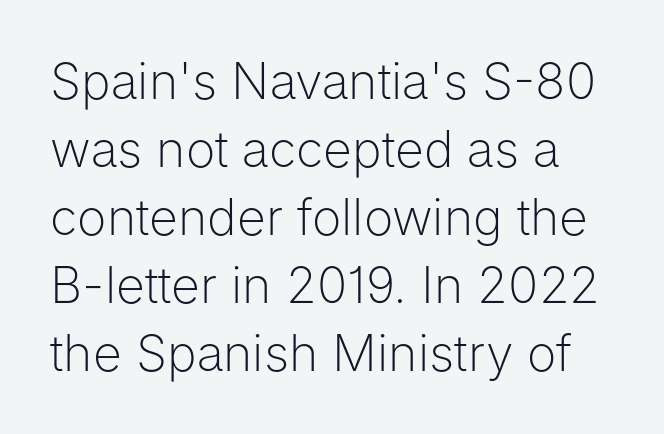
{"serif": "no", "italic": "no", "bold": "no", "weight": "light", "width": "normal", "stroke_contrast": "low", "x_height": "medium", "monospaced": "no", "underline": "no", "line_spacing": "normal", "line_spacing_ratio": 1.36, "letter_spacing": "normal", "letter_spacing_em": 0.0, "glyph_px": 50}
